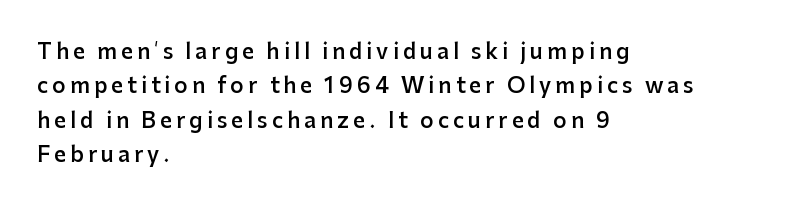
The passage shown is not underscored anywhere. Rendered with straight, roman letterforms. Visually the block forms a straight wall on the left and a jagged coastline on the right. Is there much room between lines? A standard amount, neither cramped nor airy. Semibold letterforms, between regular and bold.
